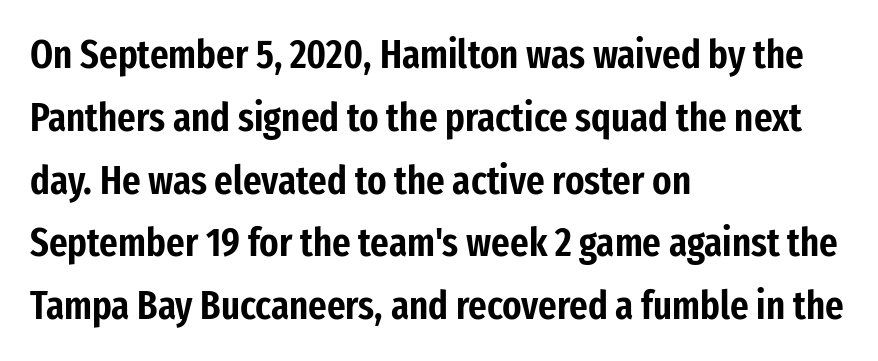
Quick note: interline space is typical. This sample uses a sans-serif face. Nothing unusual about the tracking: characters are spaced as the font intends. These lines were composed using upright roman letters.
